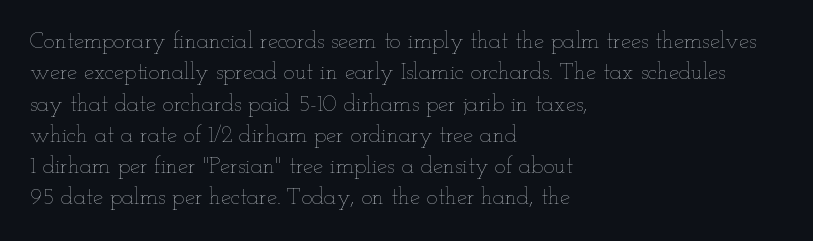
The image shows 23 px text type, upright; set left-aligned, normal line spacing (1.36x), normal letter spacing, not underlined.
